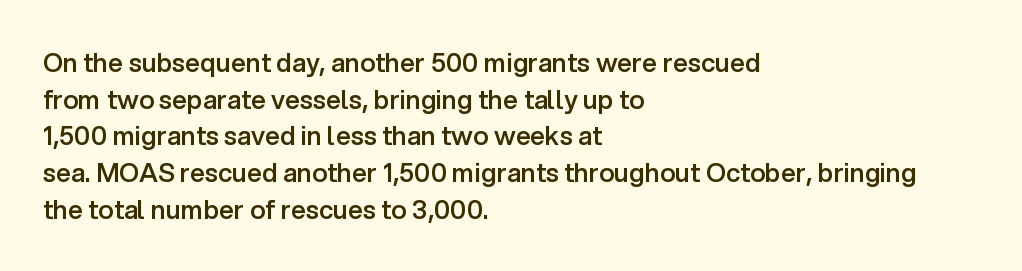
Every row of glyphs begins at an identical x-position on the left. Summary of weight: moderately heavy, a semibold. Evenly set lines give the paragraph a standard silhouette. In terms of letterspacing, this is plain default setting. When letters stand straight like this, we call the style roman or upright. The gap between lines stays unmarked.
